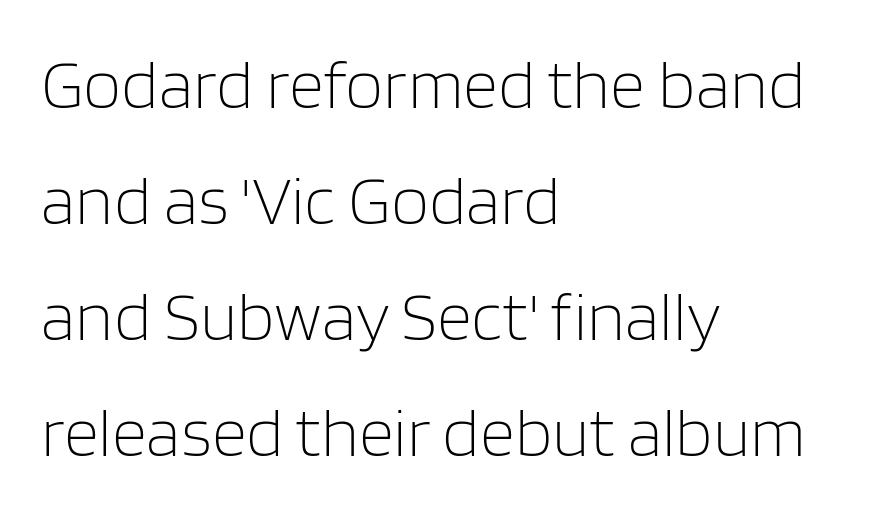
The image shows 69 px light sans-serif type, upright; set left-aligned, normal line spacing (1.68x), normal letter spacing, not underlined; low stroke contrast and a large x-height.
